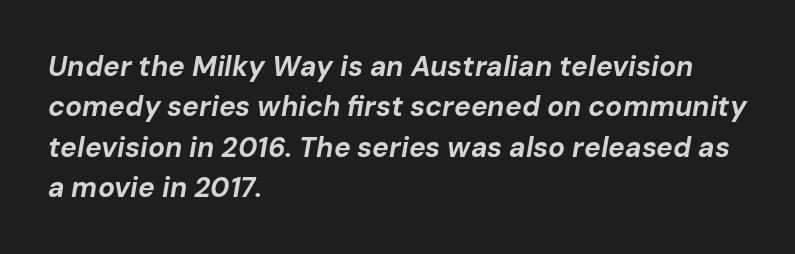
These lines carry a lot of weight — the face is fully bold. Each row of text sits above clean, open space. Look at the tracking — it's just the regular setting, nothing added. The face used here is proportionally spaced, like ordinary book or web type. In terms of posture, this sample is oblique.
